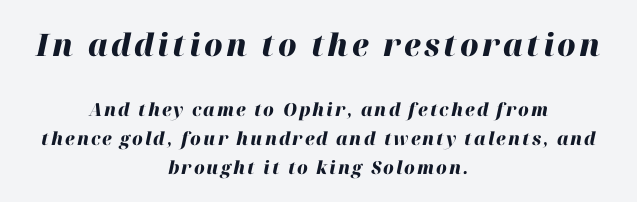
Q: Is the text bold? A: Yes.
Q: Is the text italic (slanted)? A: Yes, it leans right by about 12 degrees.
Q: Is the text underlined? A: No.
Q: How is the paragraph aligned? A: Centered.
Q: Is the spacing between lines tight, normal or loose? A: Normal.
Q: Which block of text is set in a larger size, the first (top) or the second (bottom)? A: The first (top) one.
Q: Width (condensed, normal, or wide)? A: Normal.
Q: Stroke contrast? A: High.
Q: x-height? A: Medium.
Q: Monospaced? A: No.
